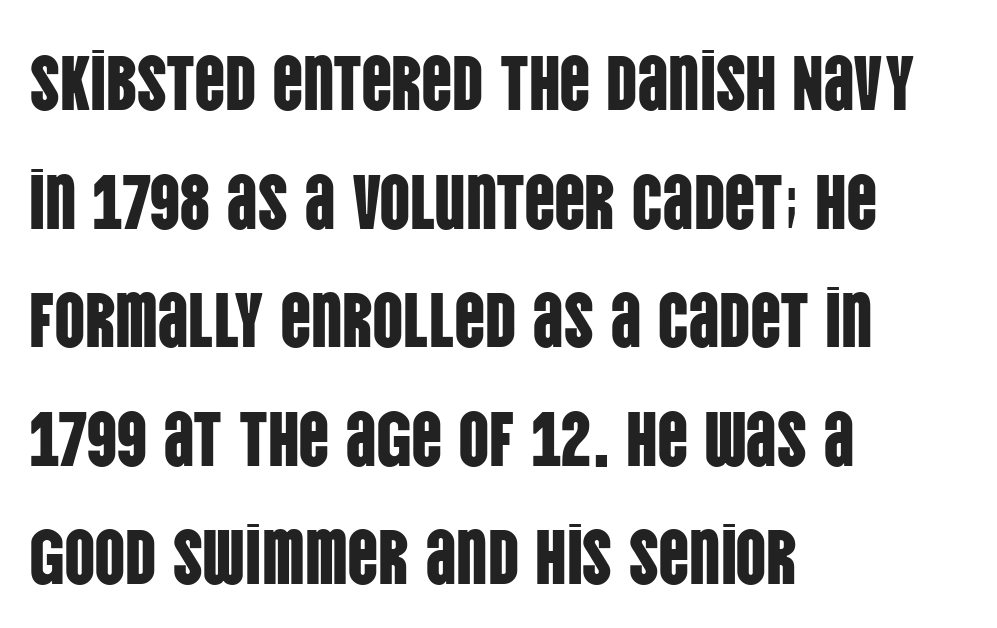
Q: Is the text italic (slanted)? A: No, it is upright.
Q: Is the typeface a serif or a sans-serif typeface? A: Sans-serif.
Q: Is the text underlined? A: No.
Q: How is the paragraph aligned? A: Left-aligned.
Q: Is the spacing between letters normal or unusually wide? A: Normal.
Q: Is the spacing between lines tight, normal or loose? A: Normal.
Q: Width (condensed, normal, or wide)? A: Condensed.
Q: Stroke contrast? A: Low.
Q: x-height? A: Large.
Q: Monospaced? A: No.
